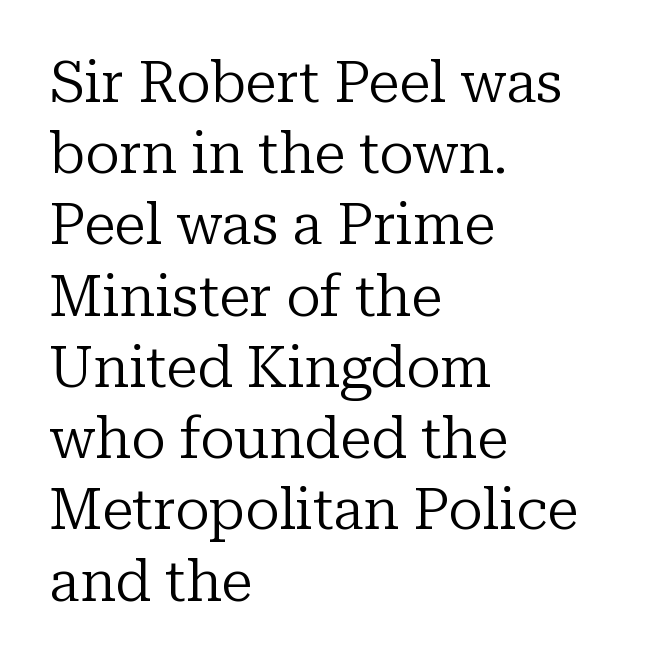
The image shows 57 px regular-weight serif type, upright; set left-aligned, normal line spacing (1.25x), normal letter spacing, not underlined; low stroke contrast and a medium x-height.
